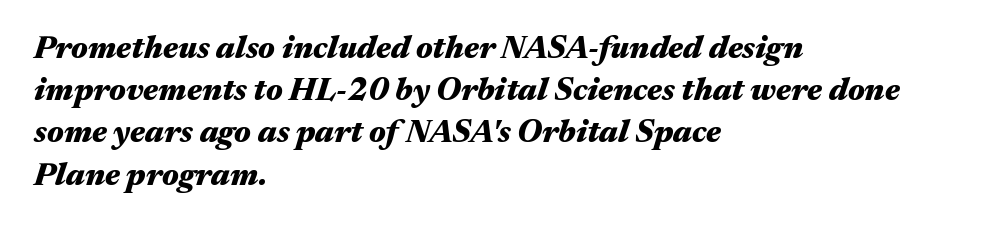
{"italic": "yes", "lean": "right", "slant_degrees": 17, "bold": "yes", "weight": "heavy", "width": "wide", "stroke_contrast": "medium", "x_height": "medium", "monospaced": "no", "underline": "no", "align": "left", "line_spacing": "normal", "line_spacing_ratio": 1.32, "letter_spacing": "normal", "letter_spacing_em": 0.0, "glyph_px": 32}
